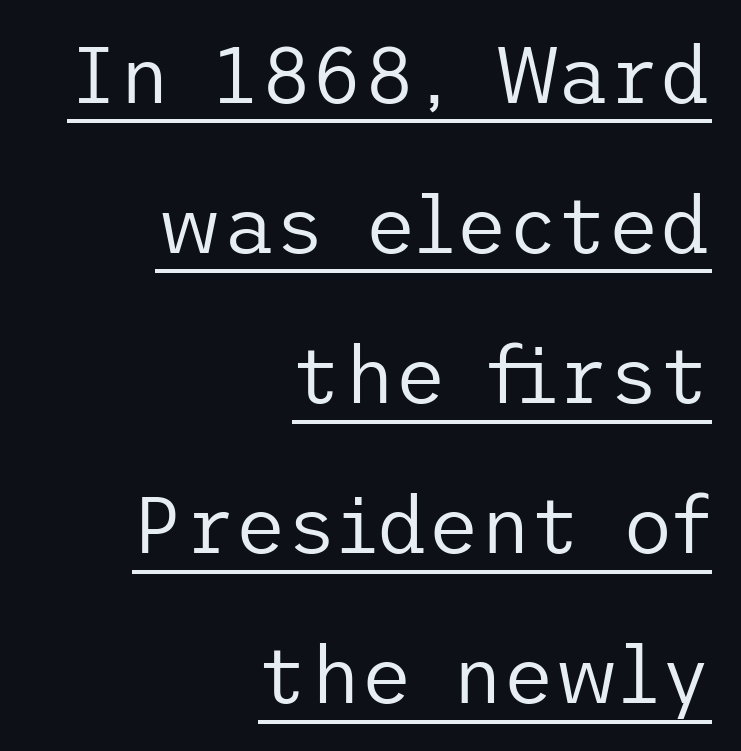
{"serif": "no", "italic": "no", "bold": "no", "weight": "regular", "width": "normal", "stroke_contrast": "low", "x_height": "medium", "underline": "yes", "align": "right", "line_spacing": "loose", "line_spacing_ratio": 1.9, "letter_spacing": "normal", "letter_spacing_em": 0.0, "glyph_px": 79}
